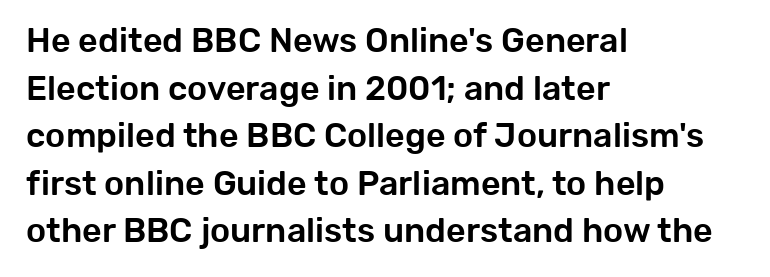
How would I describe the line gaps? Plain and ordinary. Think of a printed novel: that variable character pitch is what you see here. Does the type have serifs? No, each stem ends abruptly. Nobody drew a line under any word here.
